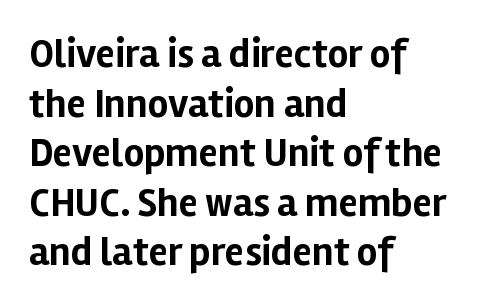
The image shows 40 px bold sans-serif type, upright; set left-aligned, line spacing 1.24x, normal letter spacing, not underlined; low stroke contrast and a medium x-height.
